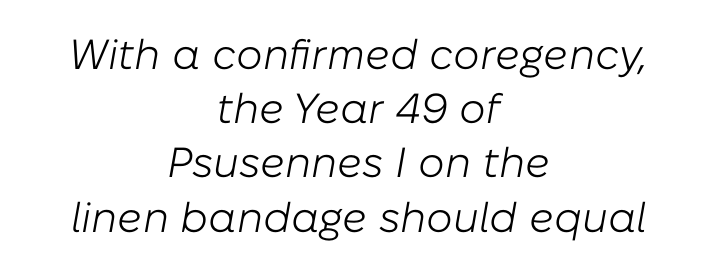
How are the letters spaced? Ordinarily, with no added tracking. A typesetter would call this proportional, since set widths differ per character. Italic? Definitely — the glyphs are oblique. The foot of each line stays bare and open.
